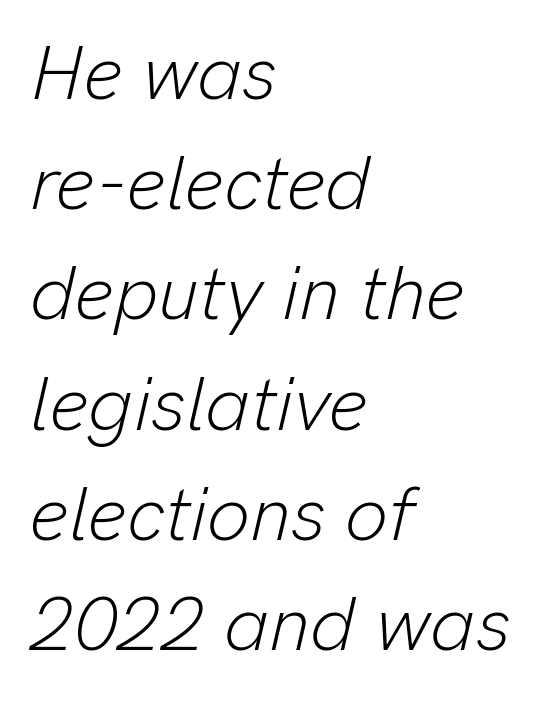
{"italic": "yes", "lean": "right", "slant_degrees": 13, "bold": "no", "weight": "light", "width": "normal", "stroke_contrast": "low", "x_height": "medium", "monospaced": "no", "underline": "no", "align": "left", "line_spacing": "normal", "line_spacing_ratio": 1.45, "letter_spacing": "normal", "letter_spacing_em": 0.0, "glyph_px": 76}
